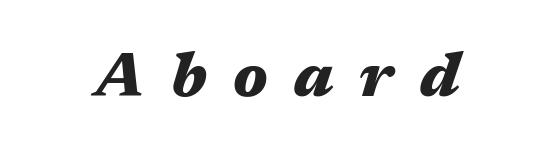
Style check: oblique. The space directly below the letters is spotless. The horizontal fit of the characters is loose and conspicuously gappy. You could not count columns in this text — the font is proportionally spaced. The passage shown is emphatically bold.
